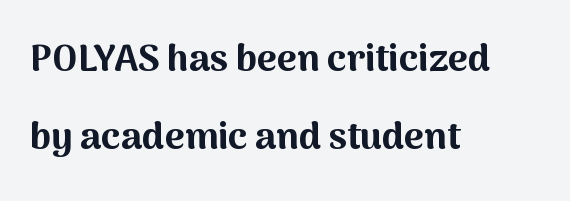
The image shows 38 px bold sans-serif type, upright; set left-aligned, loose line spacing (2.04x), normal letter spacing, not underlined; medium stroke contrast and a medium x-height.
